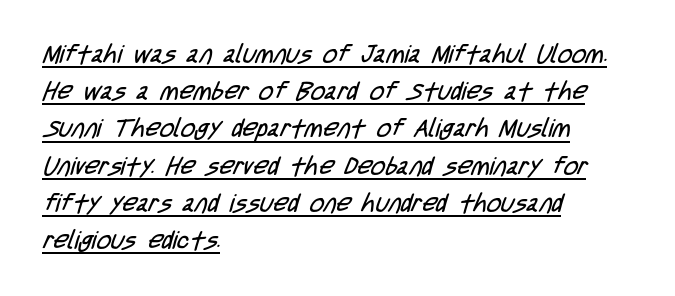
The image shows 25 px text type; set left-aligned, normal line spacing (1.49x), normal letter spacing, underlined.
